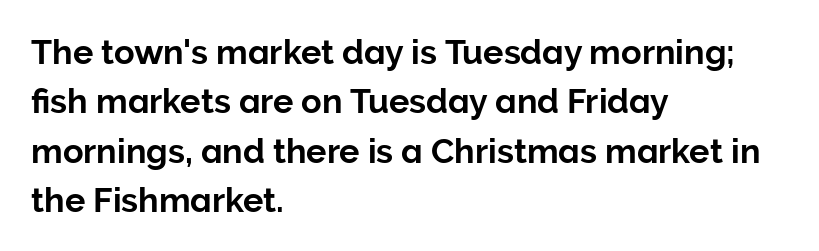
Summary of vertical rhythm: regular, with standard interline spacing. You can tell from the bare stems that sans-serif type was used. Horizontal alignment here is leftward, the default for most running prose. Is this a fixed-width face? No — the glyphs have proportional, varying widths. The typography opts for an upright posture over an oblique one.
